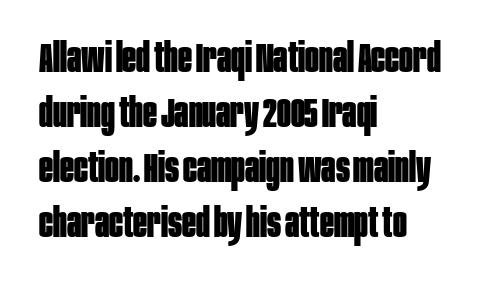
{"serif": "no", "italic": "no", "bold": "yes", "weight": "bold", "width": "condensed", "stroke_contrast": "low", "x_height": "large", "monospaced": "no", "underline": "no", "align": "left", "line_spacing": "normal", "line_spacing_ratio": 1.34, "letter_spacing": "normal", "letter_spacing_em": 0.0, "glyph_px": 41}
